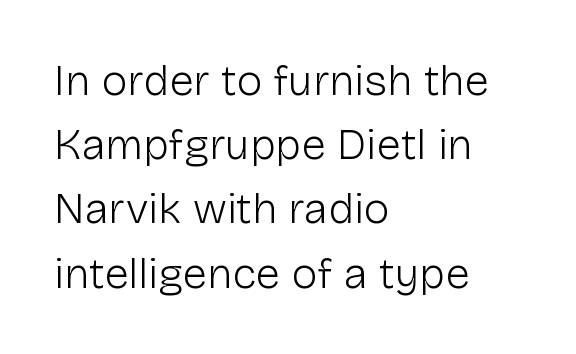
Q: Is the text bold? A: No.
Q: Is the text italic (slanted)? A: No, it is upright.
Q: Is the typeface a serif or a sans-serif typeface? A: Sans-serif.
Q: Is the text underlined? A: No.
Q: How is the paragraph aligned? A: Left-aligned.
Q: Is the spacing between letters normal or unusually wide? A: Normal.
Q: Is the spacing between lines tight, normal or loose? A: Normal.
Q: Width (condensed, normal, or wide)? A: Normal.
Q: Stroke contrast? A: Low.
Q: x-height? A: Medium.
Q: Monospaced? A: No.
